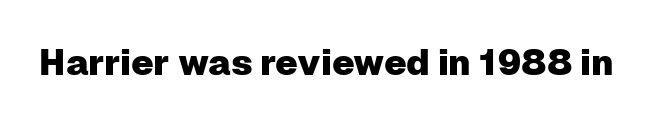
Q: Is the text italic (slanted)? A: No, it is upright.
Q: Is the typeface a serif or a sans-serif typeface? A: Sans-serif.
Q: Is the text underlined? A: No.
Q: Is the spacing between letters normal or unusually wide? A: Normal.
Q: Width (condensed, normal, or wide)? A: Normal.
Q: Stroke contrast? A: Low.
Q: x-height? A: Medium.
Q: Monospaced? A: No.
